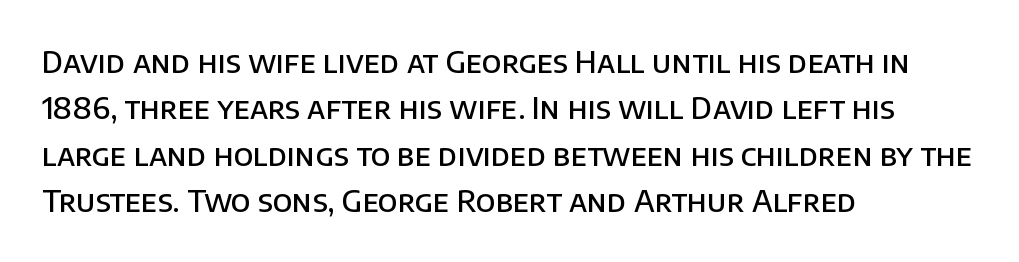
The image shows 30 px semibold sans-serif type, upright; set left-aligned, normal line spacing (1.55x), normal letter spacing, not underlined; low stroke contrast and a large x-height.
